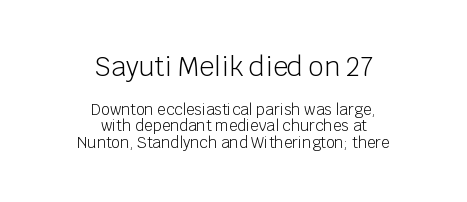
The words here are not underlined. The compositor balanced each line on the midline. Notice how descenders almost collide with the ascenders below — that's tight leading. Whoever set this made the first block the dominant, larger element.
